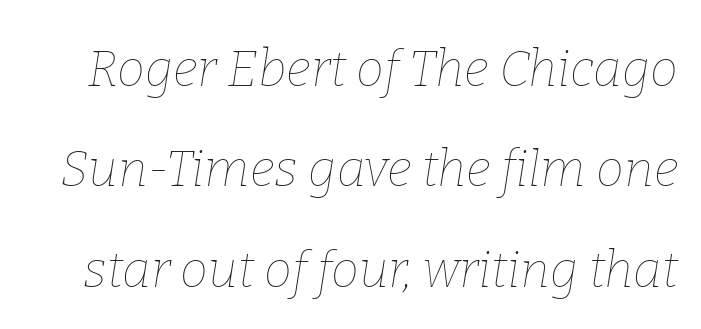
The letters look calm and open, with moderate or lighter stems. Only glyphs here, with clear space below each row. Each word holds together tightly as a unit, with standard inter-letter gaps. Note the varied advance widths — an 'i' is clearly narrower than an 'm'. Notice the wide empty band between every row — that's loose leading. Italic? Definitely — the glyphs are oblique.
